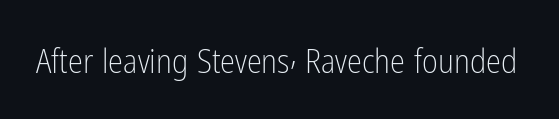
Q: Is the text bold? A: No.
Q: Is the text italic (slanted)? A: No, it is upright.
Q: Is the typeface a serif or a sans-serif typeface? A: Sans-serif.
Q: Is the text underlined? A: No.
Q: Is the spacing between letters normal or unusually wide? A: Normal.
Q: Width (condensed, normal, or wide)? A: Condensed.
Q: Stroke contrast? A: Low.
Q: x-height? A: Medium.
Q: Monospaced? A: No.
